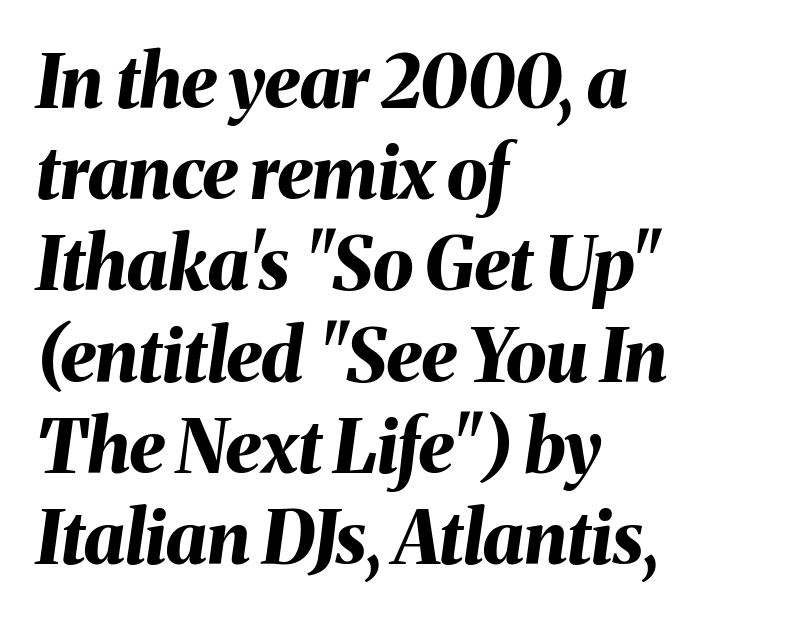
The image shows 73 px bold type, italic (leaning right); set left-aligned, normal line spacing (1.25x), normal letter spacing, not underlined; medium stroke contrast and a medium x-height.
